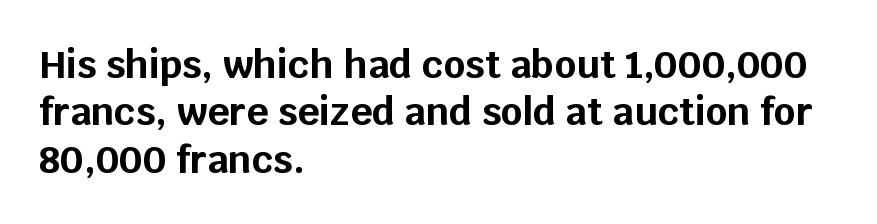
{"serif": "no", "italic": "no", "bold": "yes", "weight": "bold", "width": "normal", "stroke_contrast": "low", "x_height": "large", "monospaced": "no", "underline": "no", "align": "left", "line_spacing": "normal", "line_spacing_ratio": 1.25, "letter_spacing": "normal", "letter_spacing_em": 0.0, "glyph_px": 38}
